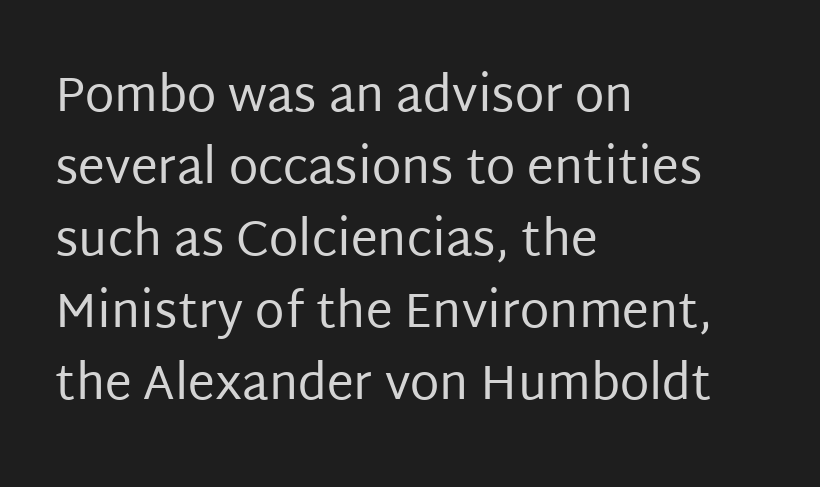
Q: Is the text bold? A: No.
Q: Is the text italic (slanted)? A: No, it is upright.
Q: Is the typeface a serif or a sans-serif typeface? A: Sans-serif.
Q: Is the text underlined? A: No.
Q: How is the paragraph aligned? A: Left-aligned.
Q: Is the spacing between letters normal or unusually wide? A: Normal.
Q: Is the spacing between lines tight, normal or loose? A: Normal.
Q: Width (condensed, normal, or wide)? A: Normal.
Q: Stroke contrast? A: Low.
Q: x-height? A: Large.
Q: Monospaced? A: No.
